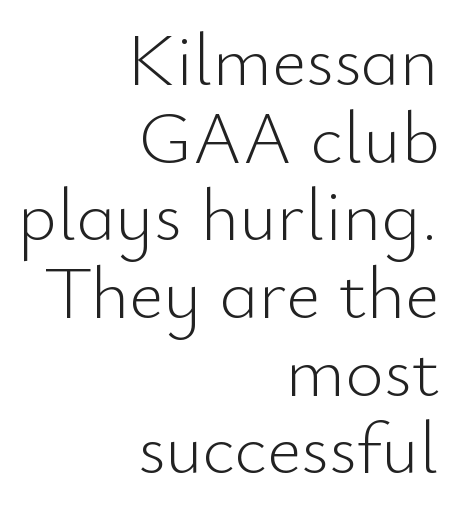
The image shows 74 px light sans-serif type, upright; set right-aligned, tight line spacing (1.05x), normal letter spacing, not underlined; low stroke contrast and a small x-height.
